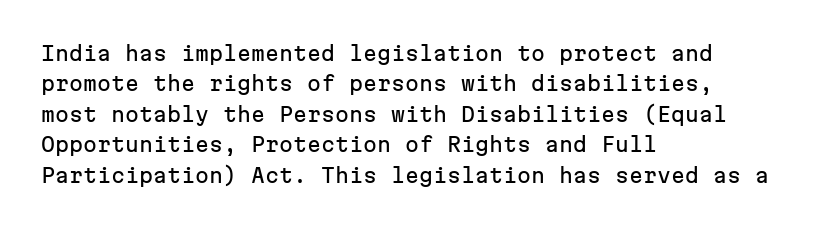
The image shows 20 px text type, upright; set left-aligned, normal line spacing (1.52x), normal letter spacing, not underlined.
